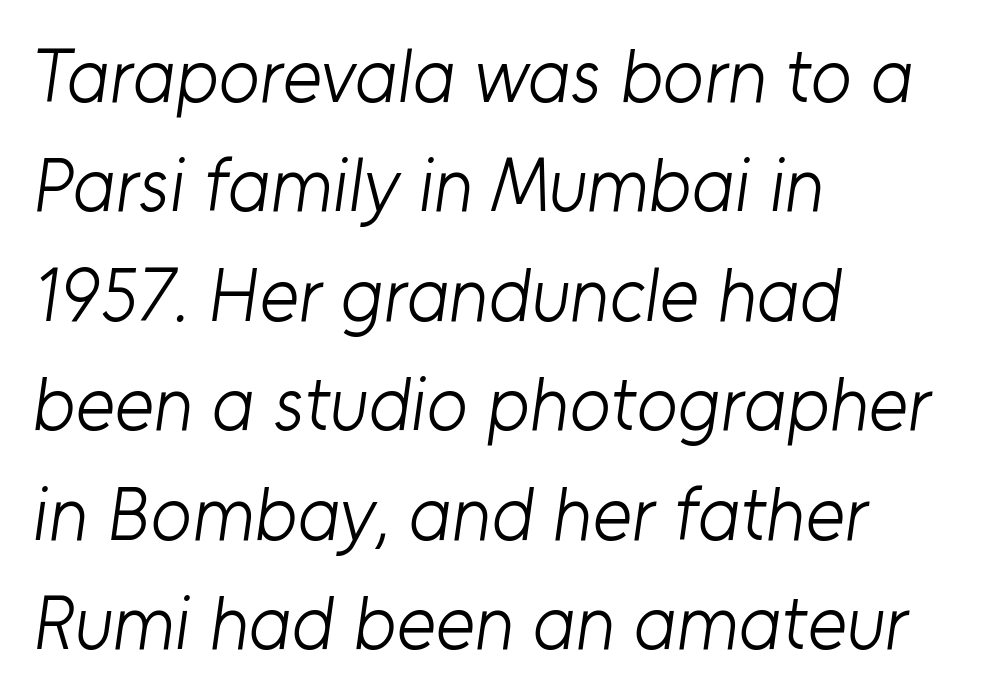
Proportional: the letters do not fall into vertical columns. In terms of leading, this rendering sits right in the middle. Letters rest on an invisible, unmarked baseline. Teacher's note: observe the even left margin — that is flush-left alignment. The rendering shows plain stroke endings on the letterforms — a sans-serif design. The typeface has the unassuming heft of standard copy or less.
